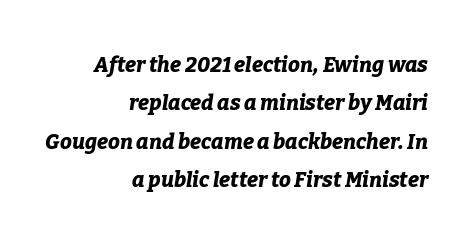
The image shows 21 px bold type, italic (leaning right); set right-aligned, line spacing 1.83x, normal letter spacing, not underlined.
